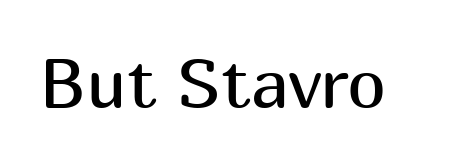
This sample has the flowing, uneven cadence of proportional lettering. If you drew a line through each stem, it would be perfectly vertical. Check where the strokes stop: nothing finishes them off — pure sans. These lines keep a tight, regular rhythm from letter to letter.
